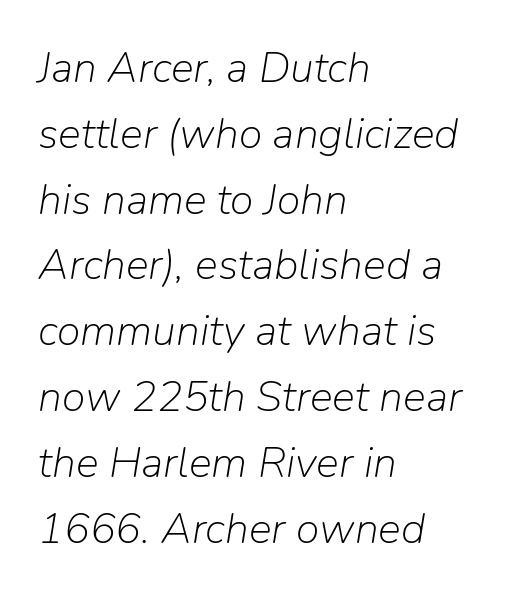
The image shows 43 px light type, italic (leaning right); set left-aligned, normal line spacing (1.53x), normal letter spacing, not underlined; low stroke contrast and a medium x-height.
